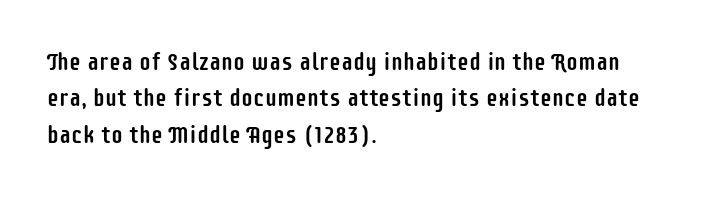
A normal amount of white space separates one row of letters from the next. Is there any slant? The stems are plumb. Nobody touched the tracking dial on this one. Quick note: underline off.
